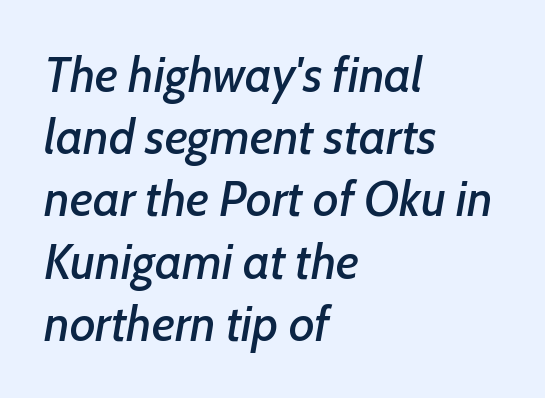
Q: Is the text italic (slanted)? A: Yes, it leans right by about 7 degrees.
Q: Is the text underlined? A: No.
Q: How is the paragraph aligned? A: Left-aligned.
Q: Is the spacing between letters normal or unusually wide? A: Normal.
Q: Is the spacing between lines tight, normal or loose? A: Normal.
Q: Width (condensed, normal, or wide)? A: Normal.
Q: Stroke contrast? A: Low.
Q: x-height? A: Medium.
Q: Monospaced? A: No.
